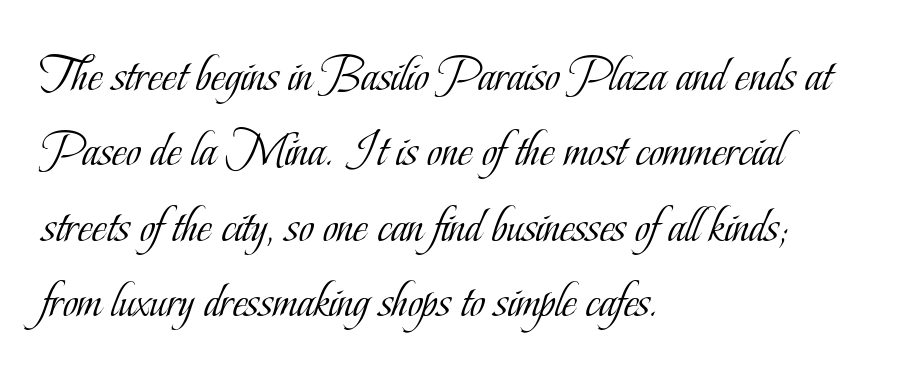
Weight: in the light-to-regular range. The text block is weighted toward the left margin, trailing off unevenly rightward. Letters rest on an invisible, unmarked baseline. Is the letter spacing exaggerated? No — it looks like the ordinary default. Does the type have serifs? Yes, each stem ends in a small foot.
